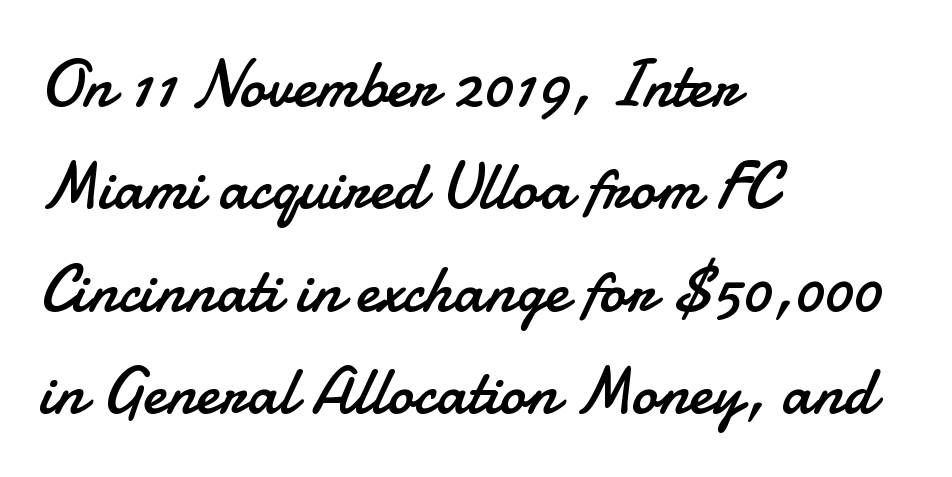
The image shows 66 px regular-weight sans-serif type; set left-aligned, normal line spacing (1.55x), normal letter spacing, not underlined; low stroke contrast and a small x-height.
